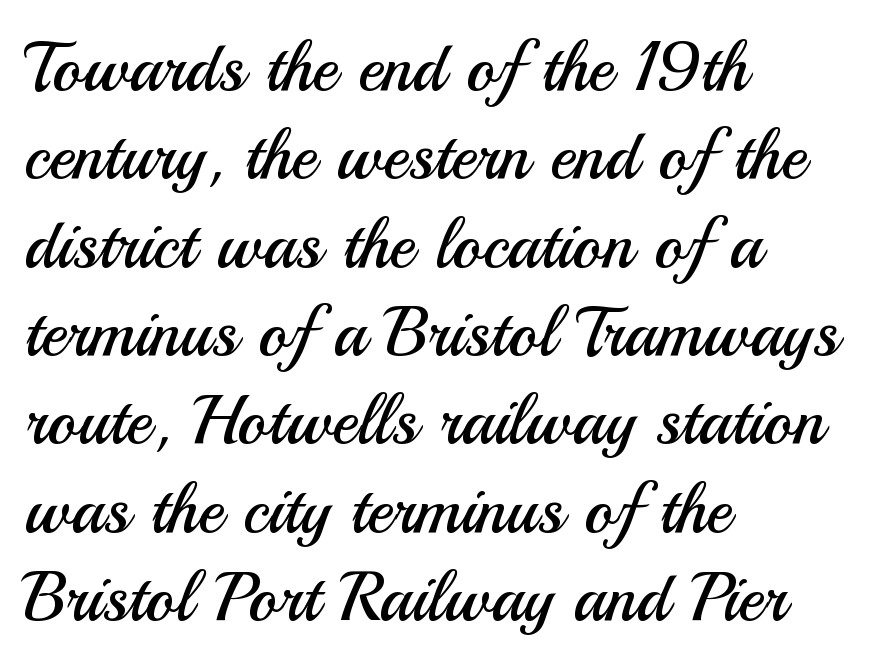
Q: Is the text bold? A: No.
Q: Is the text italic (slanted)? A: Yes.
Q: Is the typeface a serif or a sans-serif typeface? A: Sans-serif.
Q: Is the text underlined? A: No.
Q: How is the paragraph aligned? A: Left-aligned.
Q: Is the spacing between letters normal or unusually wide? A: Normal.
Q: Is the spacing between lines tight, normal or loose? A: Normal.
Q: Width (condensed, normal, or wide)? A: Normal.
Q: Stroke contrast? A: Medium.
Q: x-height? A: Small.
Q: Monospaced? A: No.
